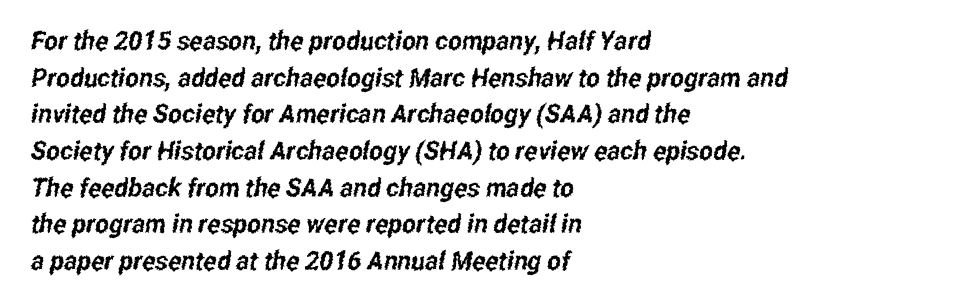
Q: Is the text underlined? A: No.
Q: How is the paragraph aligned? A: Left-aligned.
Q: Is the spacing between letters normal or unusually wide? A: Normal.
Q: Is the spacing between lines tight, normal or loose? A: Normal.
